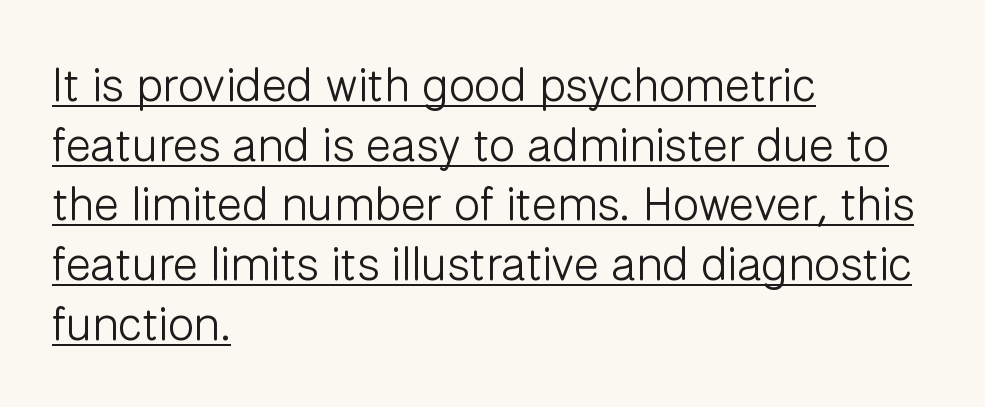
{"serif": "no", "italic": "no", "bold": "no", "weight": "light", "width": "normal", "stroke_contrast": "low", "x_height": "medium", "monospaced": "no", "underline": "yes", "align": "left", "line_spacing": "normal", "line_spacing_ratio": 1.27, "letter_spacing": "normal", "letter_spacing_em": 0.0, "glyph_px": 47}
